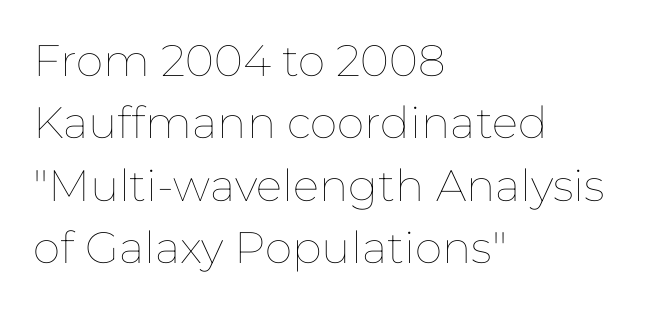
Here the designer chose a conventional face with non-uniform glyph widths. Every row of glyphs begins at an identical x-position on the left. Tall strokes in this sample are plumb rather than angled. Is there much room between lines? A standard amount, neither cramped nor airy. A clean baseline with only descenders dipping below it. The face looks like a standard text weight, possibly lighter.
